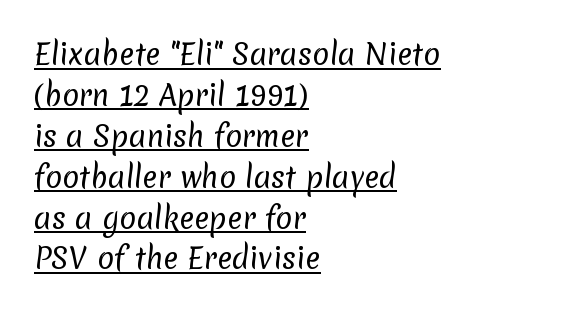
The passage shown is typed in a proportional face where columns would drift. Alignment: flush left. Does extra space separate the letters? No, they use regular spacing. Summary of weight: not heavy and not bold. Look at the bottom of the vertical strokes: they stop flat, with no serifs.
